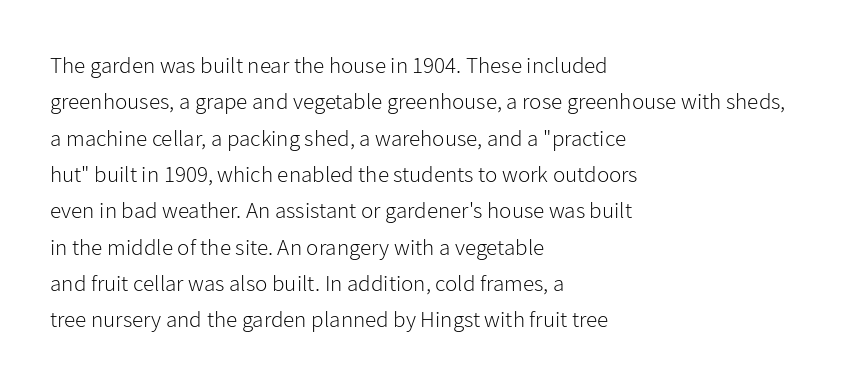
Q: Is the text bold? A: No.
Q: Is the text italic (slanted)? A: No, it is upright.
Q: Is the text underlined? A: No.
Q: How is the paragraph aligned? A: Left-aligned.
Q: Is the spacing between letters normal or unusually wide? A: Normal.
Q: Is the spacing between lines tight, normal or loose? A: Normal.
